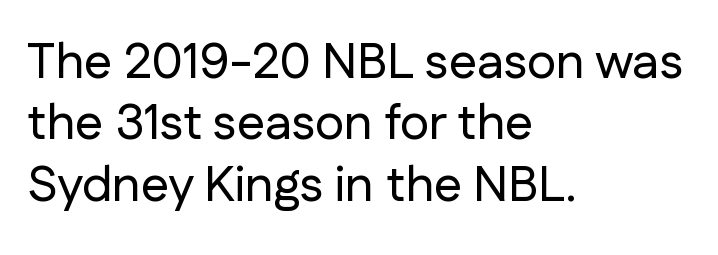
The image shows 50 px sans-serif type, upright; set left-aligned, line spacing 1.23x, normal letter spacing, not underlined; low stroke contrast and a medium x-height.
